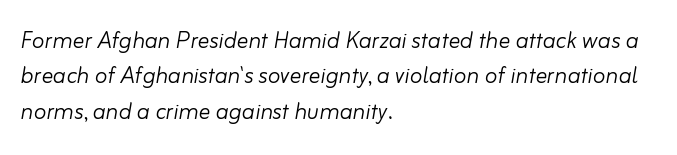
{"italic": "yes", "lean": "right", "slant_degrees": 10, "bold": "no", "weight": "light", "width": "normal", "stroke_contrast": "low", "x_height": "small", "monospaced": "no", "underline": "no", "align": "left", "line_spacing_ratio": 1.22, "letter_spacing": "normal", "letter_spacing_em": 0.0, "glyph_px": 29}
